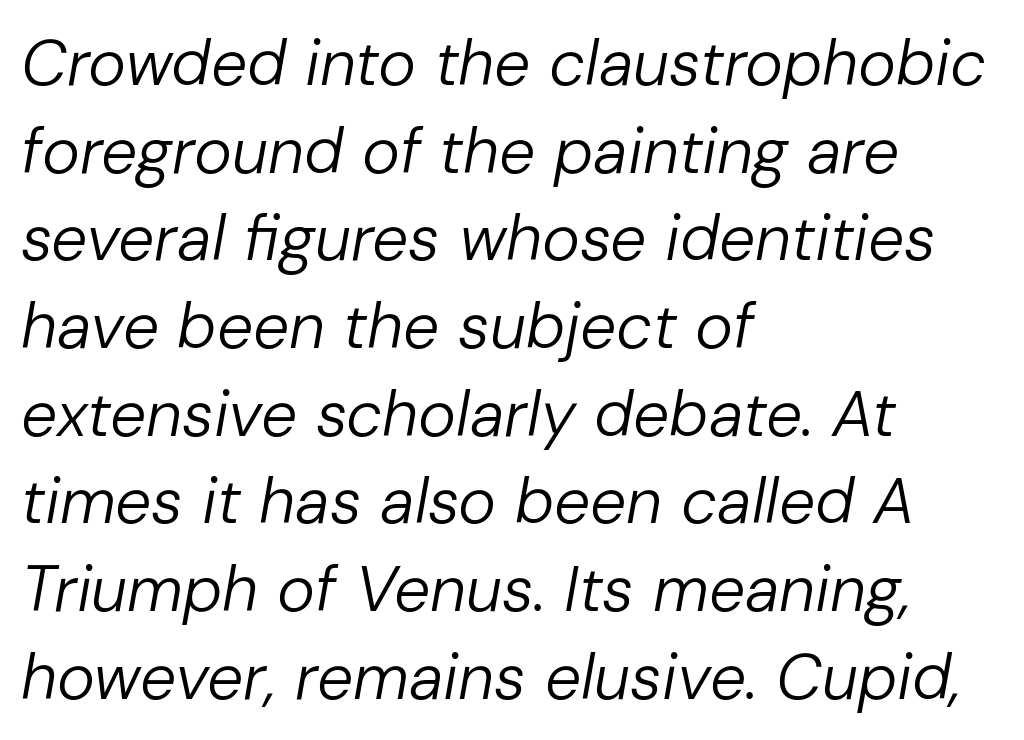
Is the type slanted? Yes — the strokes lean at a clear angle. Baseline-to-baseline distance is the conventional proportion of letter height. The horizontal fit of the characters is conventional and even. The face looks like a standard text weight, possibly lighter. The lines in this sample share a left origin and differ only in where they stop.
